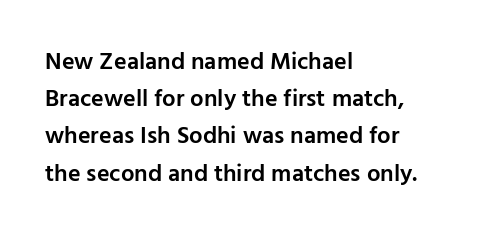
Q: Is the text bold? A: Semi-bold.
Q: Is the text italic (slanted)? A: No, it is upright.
Q: Is the text underlined? A: No.
Q: How is the paragraph aligned? A: Left-aligned.
Q: Is the spacing between letters normal or unusually wide? A: Normal.
Q: Is the spacing between lines tight, normal or loose? A: Normal.
